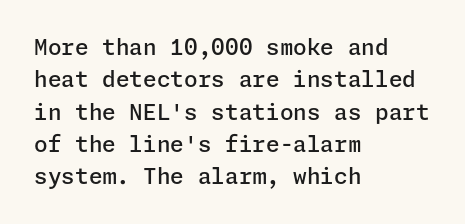
One glance says typical: line gaps are just what's usual. Type without underlining. The passage is arranged the way most books set body copy — flush left. The passage shown has conventional tracking throughout.
